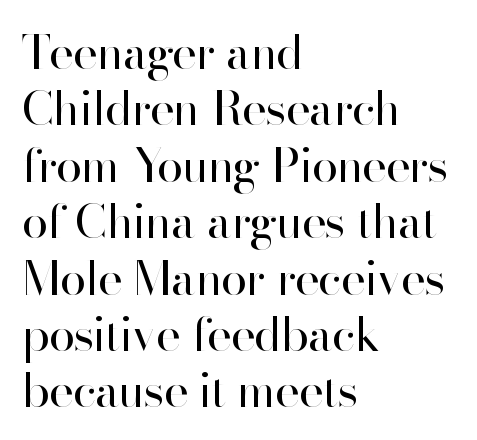
{"serif": "no", "italic": "no", "bold": "no", "weight": "regular", "width": "normal", "stroke_contrast": "high", "x_height": "small", "monospaced": "no", "underline": "no", "align": "left", "line_spacing_ratio": 1.2, "letter_spacing": "normal", "letter_spacing_em": 0.0, "glyph_px": 47}
